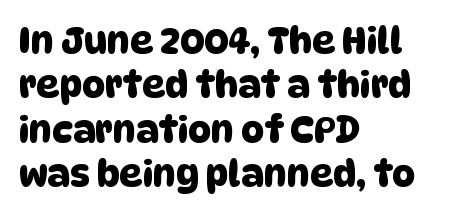
The image shows 36 px sans-serif type; set left-aligned, line spacing 1.23x, normal letter spacing, not underlined; low stroke contrast and a large x-height.
